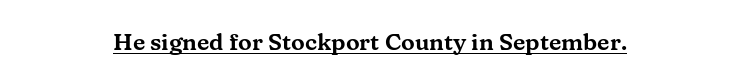
{"italic": "no", "underline": "yes", "align": "center", "letter_spacing": "normal", "letter_spacing_em": 0.0, "glyph_px": 23}
